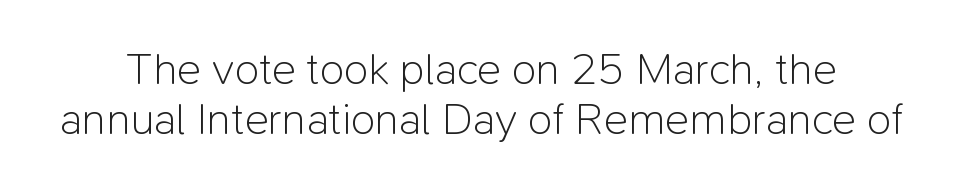
{"serif": "no", "italic": "no", "bold": "no", "weight": "light", "width": "normal", "stroke_contrast": "low", "x_height": "medium", "monospaced": "no", "underline": "no", "line_spacing": "tight", "line_spacing_ratio": 1.11, "letter_spacing": "normal", "letter_spacing_em": 0.0, "glyph_px": 45}
